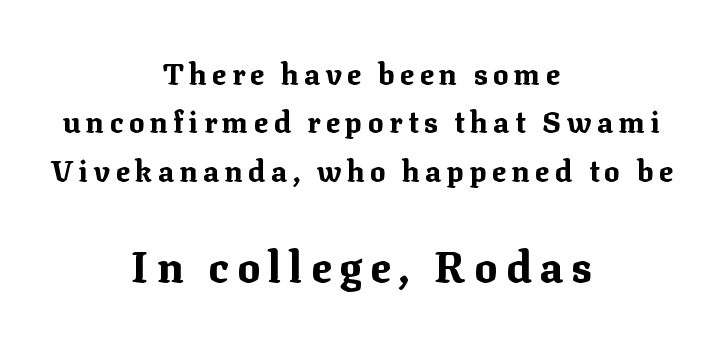
The rendering uses natural spacing where letterforms have individual widths. Caption: bold face, heavy strokes. Caption: upper text group reduced, lower text group enlarged. The typesetter chose a symmetrical, centered arrangement here. The letters carry serifs — small finishing strokes at the ends of their stems.
